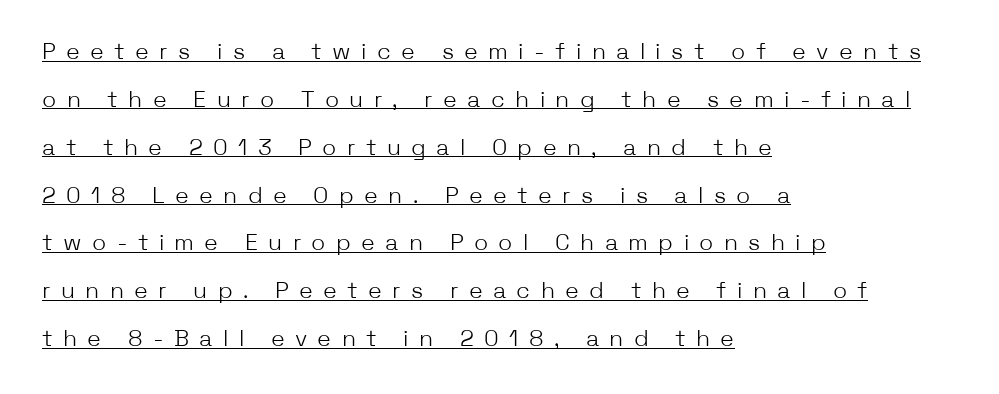
{"italic": "no", "bold": "no", "underline": "yes", "align": "left", "line_spacing": "loose", "line_spacing_ratio": 2.08, "letter_spacing": "wide", "letter_spacing_em": 0.45, "glyph_px": 23}
